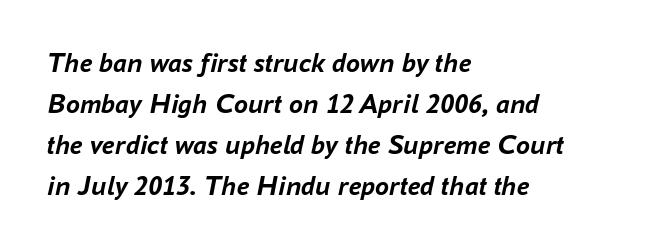
The face used here is proportionally spaced, like ordinary book or web type. The glyphs look as if they've been sheared to an angle. This block has exactly the height ordinary leading produces. These lines are set flush left with a ragged right edge. Type without underlining.
